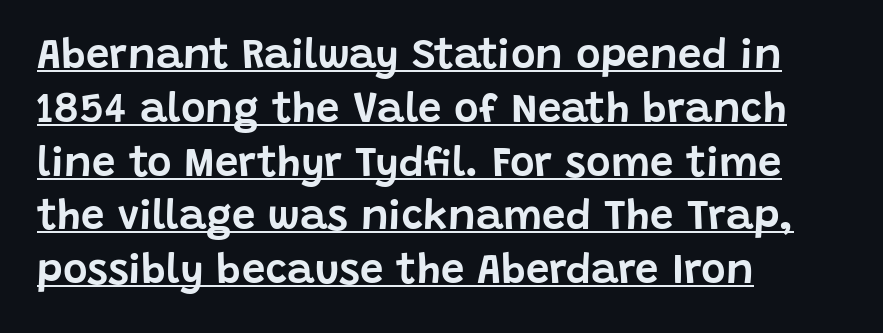
The image shows 42 px sans-serif type, upright; set left-aligned, normal line spacing (1.28x), normal letter spacing, underlined; low stroke contrast and a large x-height.
